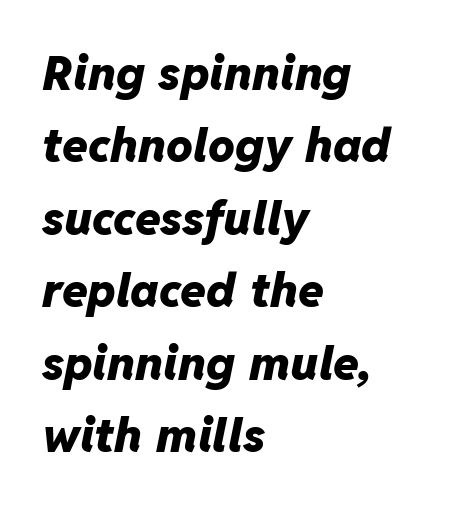
Quick note: underline off. Inter-character spacing is left at the font's built-in metrics. Rendered with sloped, italic letterforms. The face used here is proportionally spaced, like ordinary book or web type. This rendering uses left alignment, leaving the right contour irregular. Weight check: bold — yes, fully.
